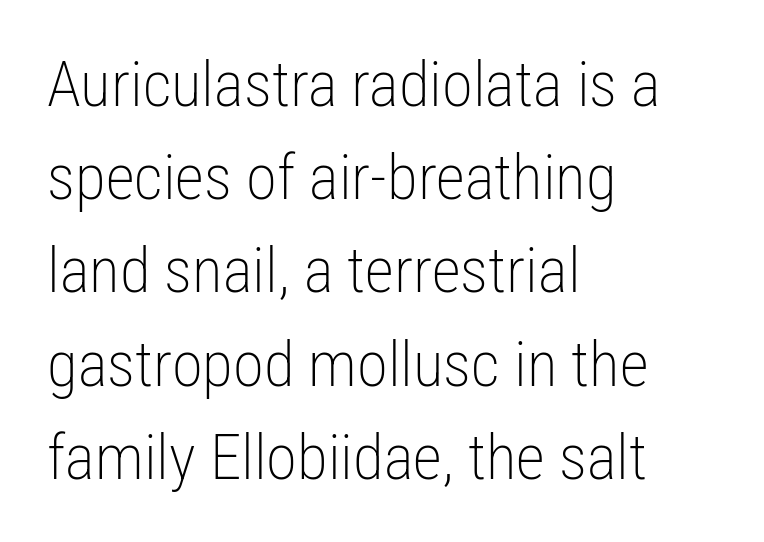
{"serif": "no", "italic": "no", "bold": "no", "weight": "light", "width": "condensed", "stroke_contrast": "low", "x_height": "medium", "monospaced": "no", "underline": "no", "align": "left", "line_spacing": "normal", "line_spacing_ratio": 1.48, "letter_spacing": "normal", "letter_spacing_em": 0.0, "glyph_px": 63}
